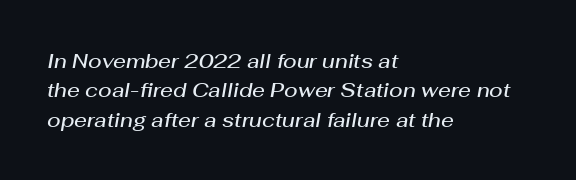
Q: Is the text bold? A: Semi-bold.
Q: Is the text italic (slanted)? A: Yes, it leans right by about 10 degrees.
Q: Is the text underlined? A: No.
Q: How is the paragraph aligned? A: Left-aligned.
Q: Is the spacing between letters normal or unusually wide? A: Normal.
Q: Is the spacing between lines tight, normal or loose? A: Normal.
